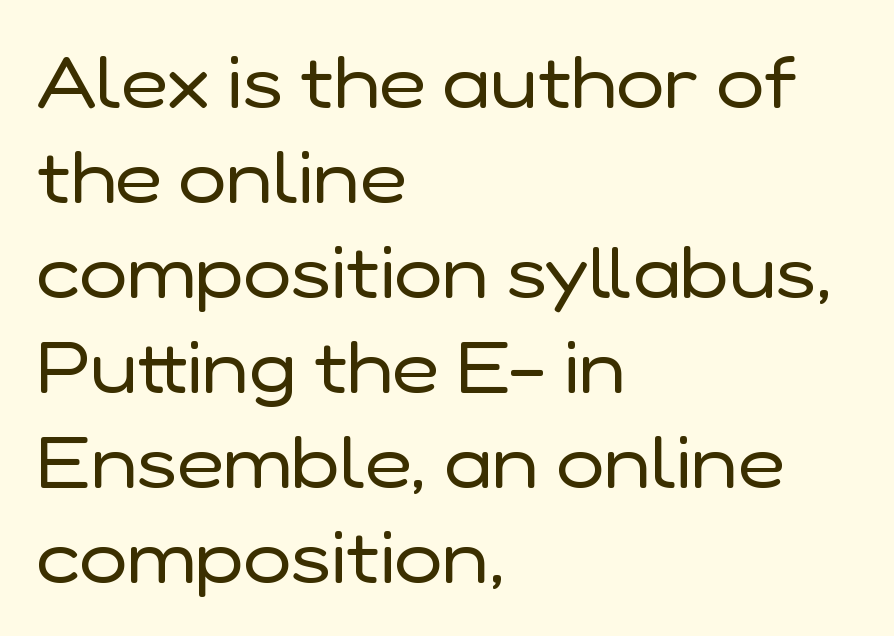
{"serif": "no", "italic": "no", "bold": "no", "weight": "regular", "width": "normal", "stroke_contrast": "low", "x_height": "medium", "monospaced": "no", "underline": "no", "align": "left", "line_spacing": "normal", "line_spacing_ratio": 1.32, "letter_spacing": "normal", "letter_spacing_em": 0.0, "glyph_px": 72}
